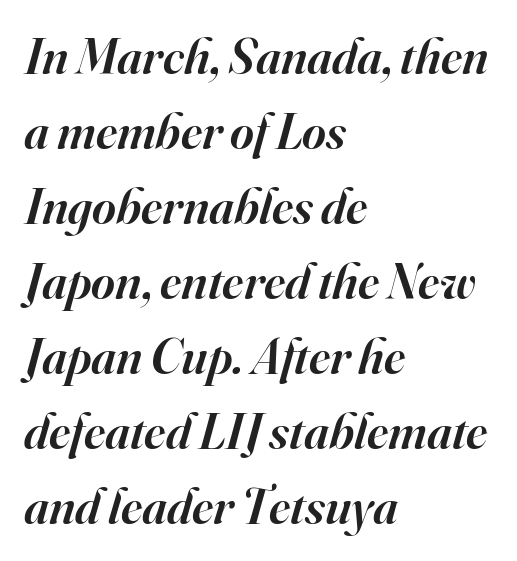
Here the designer chose a conventional face with non-uniform glyph widths. Caption: standard tracking, unaltered. Every row of glyphs begins at an identical x-position on the left. Small tapered or slab feet sit at the stroke ends, so this counts as serif.
